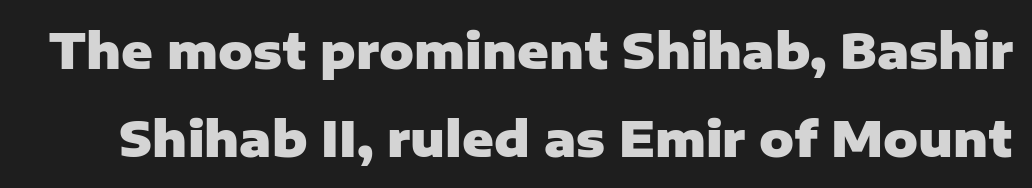
Rule under the text: the space is simply empty. Font category for this specimen: sans-serif. I'd describe the lettering as bold — thick and assertive. How are the letters spaced? Ordinarily, with no added tracking. Characters remain perfectly vertical along every line.
